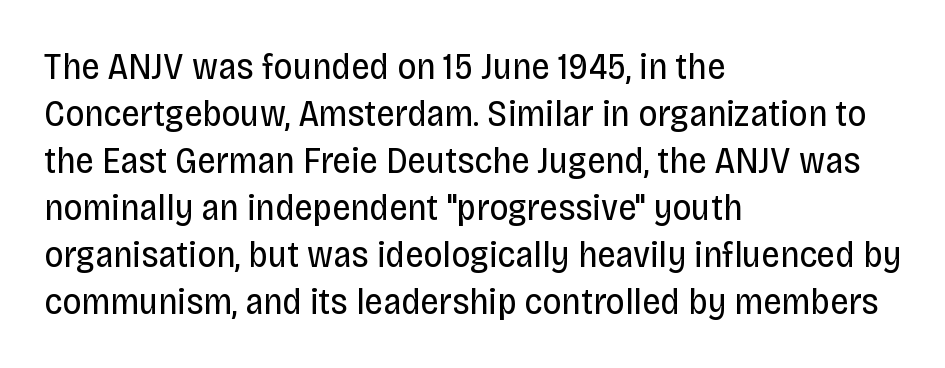
Q: Is the text bold? A: No.
Q: Is the text italic (slanted)? A: No, it is upright.
Q: Is the typeface a serif or a sans-serif typeface? A: Sans-serif.
Q: Is the text underlined? A: No.
Q: How is the paragraph aligned? A: Left-aligned.
Q: Is the spacing between letters normal or unusually wide? A: Normal.
Q: Is the spacing between lines tight, normal or loose? A: Normal.
Q: Width (condensed, normal, or wide)? A: Condensed.
Q: Stroke contrast? A: Low.
Q: x-height? A: Large.
Q: Monospaced? A: No.
